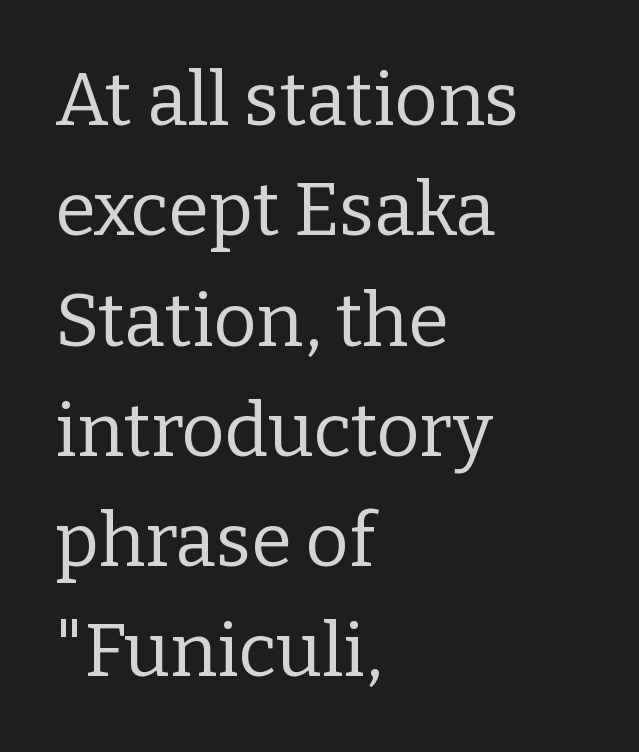
The line-height multiplier appears to be the usual default. Old-style or modern, the face here clearly has serifs. This sample has the flowing, uneven cadence of proportional lettering. The horizontal fit of the characters is conventional and even.
